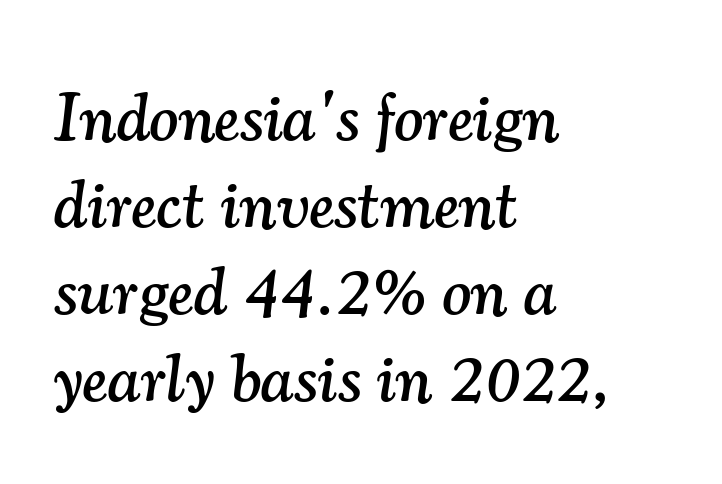
The letters advance in unequal steps, a hallmark of proportional type. Yep, that's italic — everything's leaning. Visually the block forms a straight wall on the left and a jagged coastline on the right. Line spacing here is normal. Beneath every word, the page is bare.
